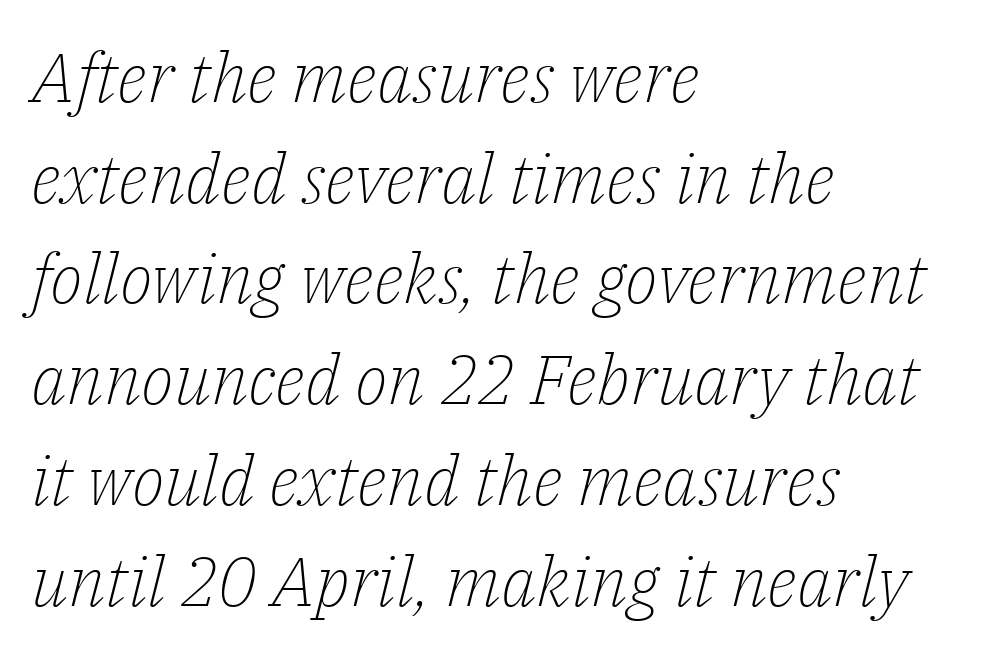
Q: Is the text bold? A: No.
Q: Is the text italic (slanted)? A: Yes, it leans right by about 14 degrees.
Q: Is the typeface a serif or a sans-serif typeface? A: Serif.
Q: Is the text underlined? A: No.
Q: How is the paragraph aligned? A: Left-aligned.
Q: Is the spacing between letters normal or unusually wide? A: Normal.
Q: Is the spacing between lines tight, normal or loose? A: Normal.
Q: Width (condensed, normal, or wide)? A: Normal.
Q: Stroke contrast? A: Low.
Q: x-height? A: Medium.
Q: Monospaced? A: No.
